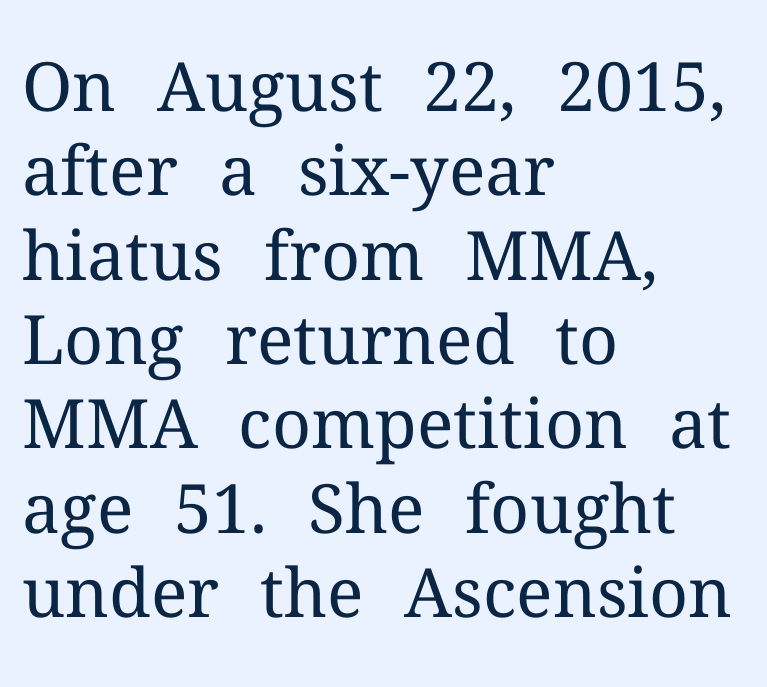
The image shows 68 px regular-weight serif type, upright; set left-aligned, line spacing 1.24x, normal letter spacing, not underlined; medium stroke contrast and a medium x-height.
